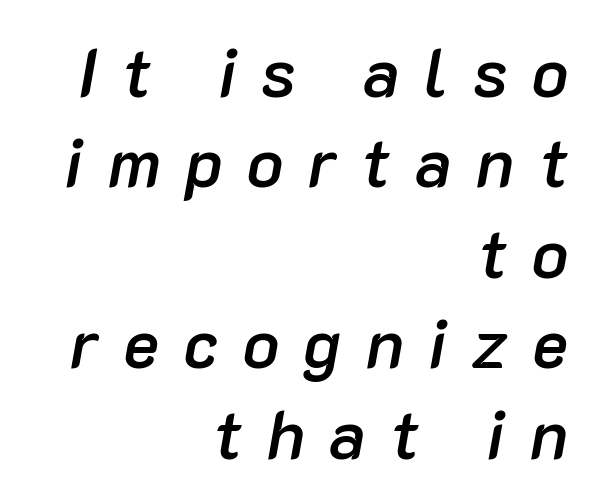
Rendered with sloped, italic letterforms. Each word looks stretched out because of the extra space between its letters. Proportional: the letters do not fall into vertical columns. Honestly, there is no underline to notice here at all. Semibold letterforms, between regular and bold. The space between consecutive lines is moderate.
